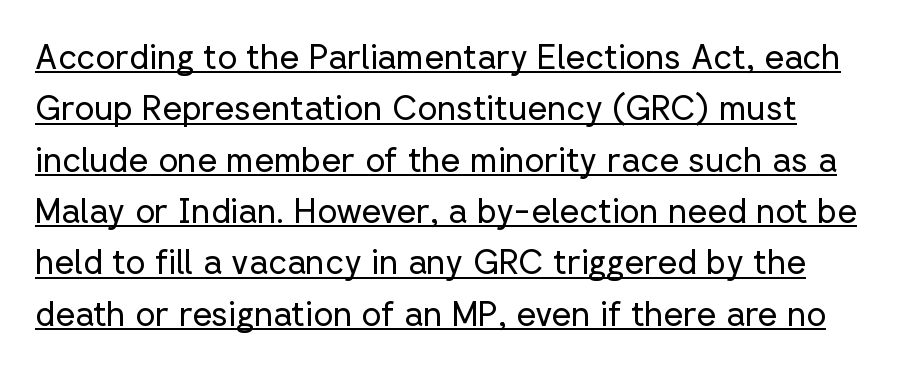
The image shows 34 px regular-weight sans-serif type, upright; set normal line spacing (1.51x), normal letter spacing, underlined; low stroke contrast and a medium x-height.
